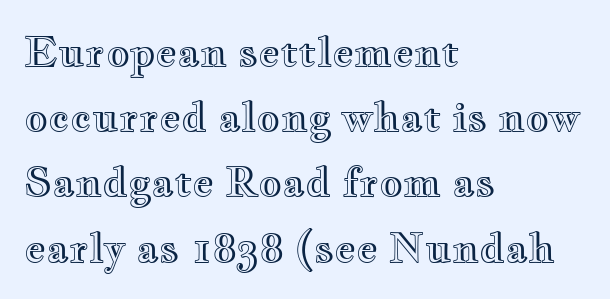
The image shows 41 px wide type, upright; set left-aligned, normal line spacing (1.59x), normal letter spacing, not underlined; a small x-height.
